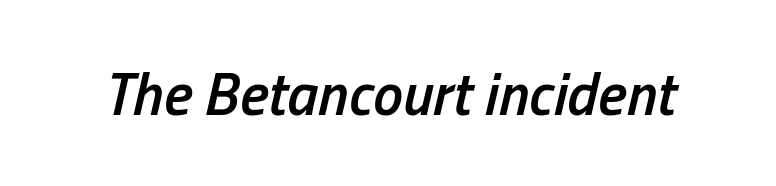
{"italic": "yes", "lean": "right", "slant_degrees": 13, "bold": "semi", "weight": "semibold", "width": "condensed", "stroke_contrast": "low", "x_height": "medium", "monospaced": "no", "underline": "no", "letter_spacing": "normal", "letter_spacing_em": 0.0, "glyph_px": 60}
